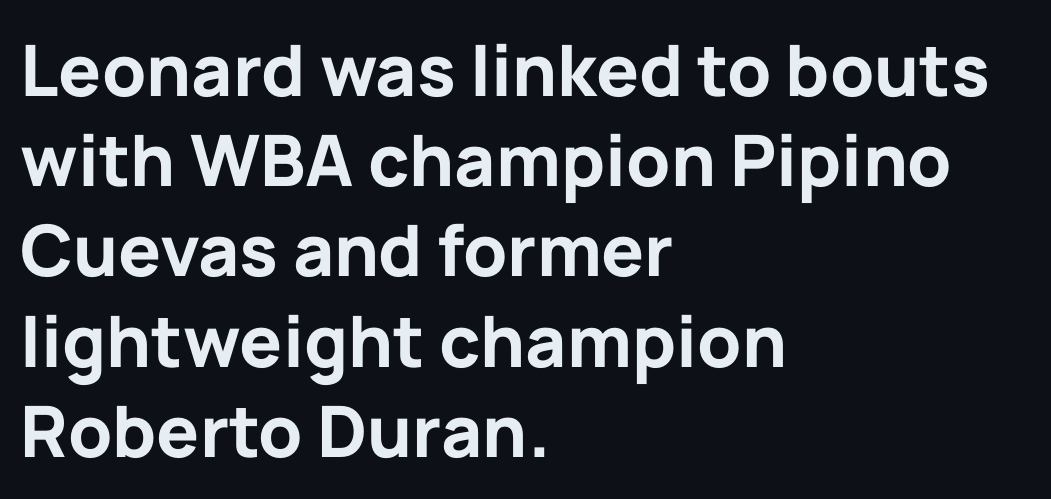
{"serif": "no", "italic": "no", "bold": "yes", "weight": "bold", "width": "normal", "stroke_contrast": "low", "x_height": "medium", "monospaced": "no", "underline": "no", "align": "left", "line_spacing": "normal", "line_spacing_ratio": 1.27, "letter_spacing": "normal", "letter_spacing_em": 0.0, "glyph_px": 71}
